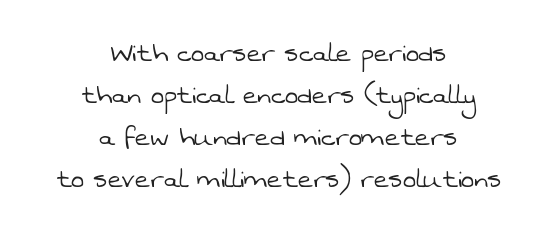
Q: Is the text bold? A: No.
Q: Is the typeface a serif or a sans-serif typeface? A: Sans-serif.
Q: Is the text underlined? A: No.
Q: How is the paragraph aligned? A: Centered.
Q: Is the spacing between letters normal or unusually wide? A: Normal.
Q: Is the spacing between lines tight, normal or loose? A: Normal.
Q: Width (condensed, normal, or wide)? A: Normal.
Q: Stroke contrast? A: Low.
Q: x-height? A: Medium.
Q: Monospaced? A: No.
